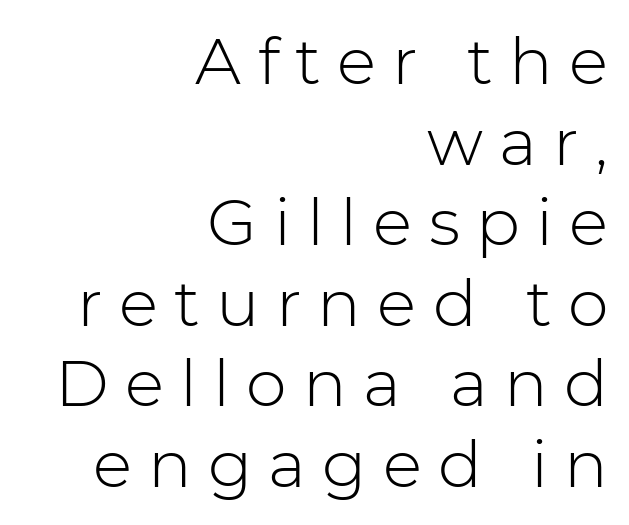
The image shows 65 px light sans-serif type, upright; set right-aligned, line spacing 1.24x, unusually wide letter spacing (+0.25 em), not underlined; low stroke contrast and a medium x-height.
